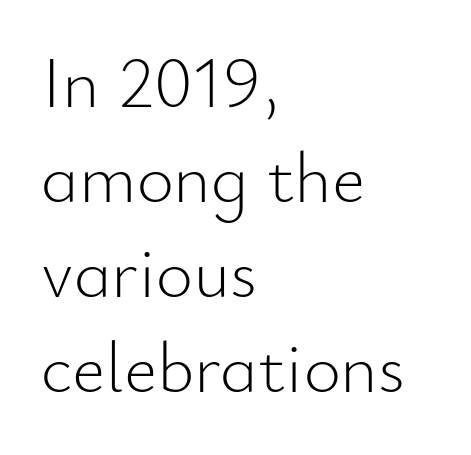
Looks like regular typesetting: each glyph gets only the width it needs. The passage shown is not underscored anywhere. Teacher's note: observe the even left margin — that is flush-left alignment. Here the glyphs are tracked normally, forming tight word shapes.
